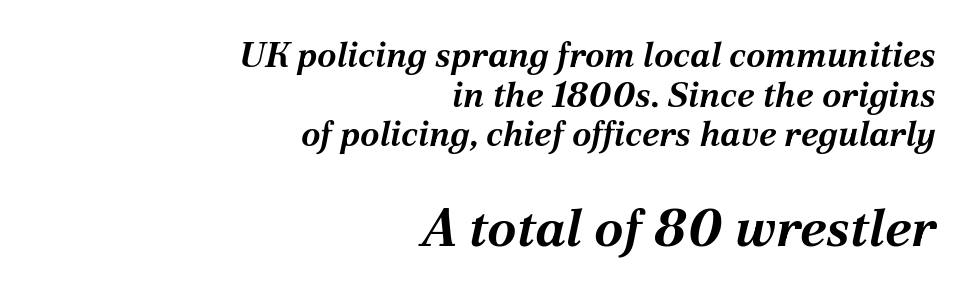
{"italic": "yes", "lean": "right", "slant_degrees": 12, "bold": "yes", "weight": "bold", "width": "normal", "stroke_contrast": "medium", "x_height": "medium", "monospaced": "no", "underline": "no", "align": "right", "line_spacing": "tight", "line_spacing_ratio": 1.13, "letter_spacing": "normal", "letter_spacing_em": 0.0, "larger_block": "second", "size_ratio": 1.51, "glyph_px": 53}
